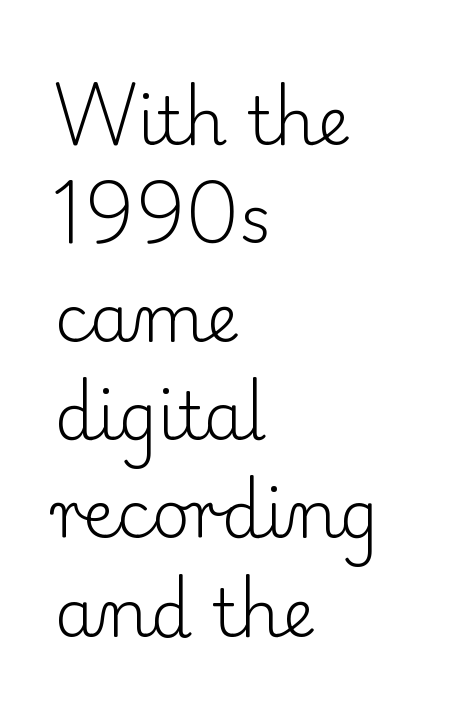
{"italic": "no", "bold": "no", "weight": "light", "width": "normal", "stroke_contrast": "low", "x_height": "small", "monospaced": "no", "underline": "no", "align": "left", "line_spacing": "normal", "line_spacing_ratio": 1.49, "letter_spacing": "normal", "letter_spacing_em": 0.0, "glyph_px": 66}
